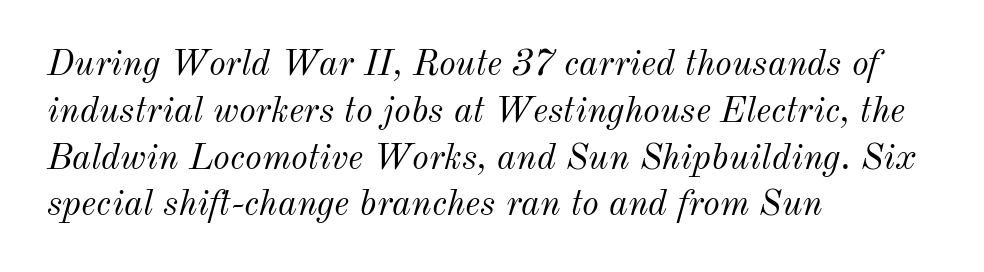
The glyphs look as if they've been sheared to an angle. This sample has the flowing, uneven cadence of proportional lettering. Spacing between characters is what you'd get straight out of the box. Stems and bowls with no extra thickness — not bold.
